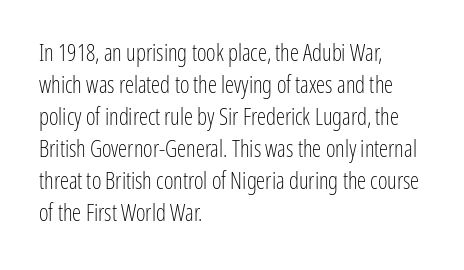
Caption: standard tracking, unaltered. Does the leading feel generous? No, just average. The lines are quadded left. Check the space under the baseline: it is left empty.
